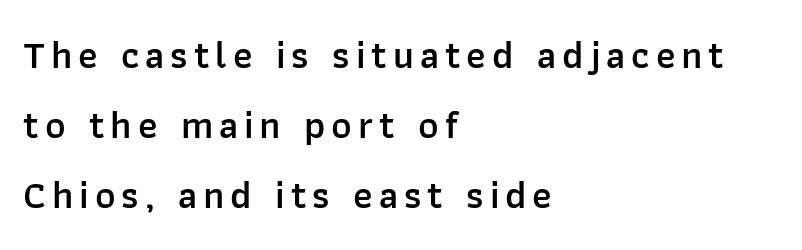
{"serif": "no", "italic": "no", "bold": "semi", "weight": "semibold", "width": "normal", "stroke_contrast": "low", "x_height": "medium", "monospaced": "no", "underline": "no", "align": "left", "line_spacing_ratio": 1.8, "glyph_px": 39}
